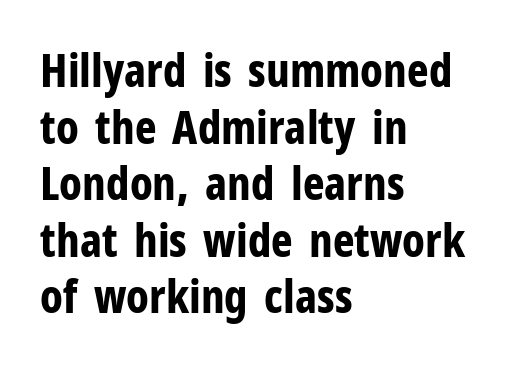
Q: Is the text bold? A: Yes.
Q: Is the text italic (slanted)? A: No, it is upright.
Q: Is the typeface a serif or a sans-serif typeface? A: Sans-serif.
Q: Is the text underlined? A: No.
Q: How is the paragraph aligned? A: Left-aligned.
Q: Is the spacing between letters normal or unusually wide? A: Normal.
Q: Width (condensed, normal, or wide)? A: Condensed.
Q: Stroke contrast? A: Low.
Q: x-height? A: Medium.
Q: Monospaced? A: No.
